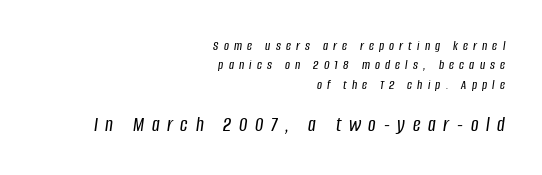
{"italic": "yes", "lean": "right", "slant_degrees": 8, "underline": "no", "align": "right", "line_spacing": "normal", "line_spacing_ratio": 1.38, "letter_spacing": "wide", "letter_spacing_em": 0.37, "larger_block": "second", "size_ratio": 1.5, "glyph_px": 21}
